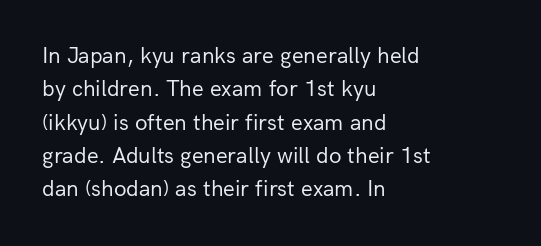
The image shows 23 px text type, upright; set left-aligned, normal line spacing (1.45x), normal letter spacing, not underlined.
